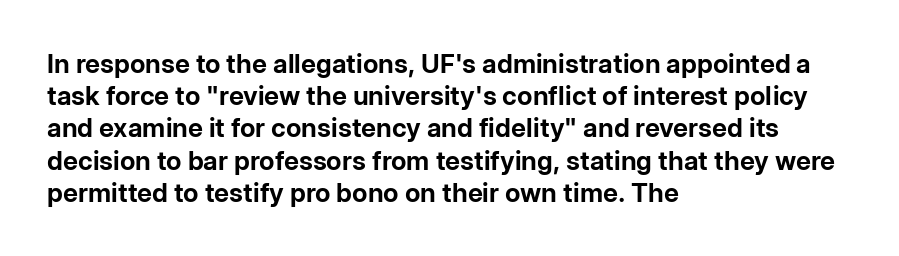
Q: Is the text bold? A: Yes.
Q: Is the text italic (slanted)? A: No, it is upright.
Q: Is the text underlined? A: No.
Q: How is the paragraph aligned? A: Left-aligned.
Q: Is the spacing between letters normal or unusually wide? A: Normal.
